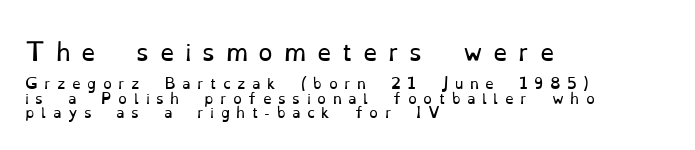
Each row of text sits above clean, open space. The strokes carry an ordinary text weight at most. Top chunk: large. Bottom chunk: small. These lines were composed using upright roman letters.
